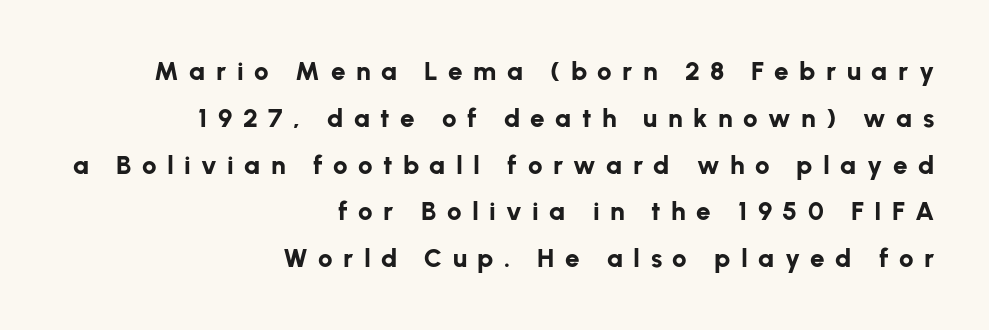
{"italic": "no", "bold": "yes", "underline": "no", "align": "right", "line_spacing_ratio": 1.8, "letter_spacing": "wide", "letter_spacing_em": 0.4, "glyph_px": 26}
